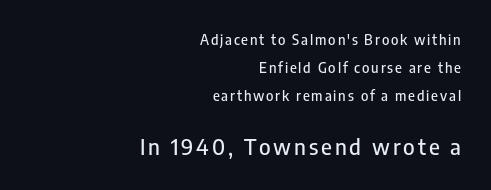
Summary of vertical rhythm: relaxed, with wide interline spacing. Leftover space on each line is placed entirely before the opening word. Bigger letters appear in the bottom chunk; the top chunk is reduced. Quick note: underline off.
